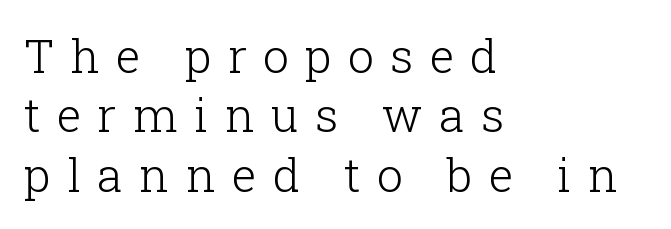
The image shows 46 px light serif type, upright; set left-aligned, normal line spacing (1.29x), unusually wide letter spacing (+0.36 em), not underlined; low stroke contrast and a medium x-height.
